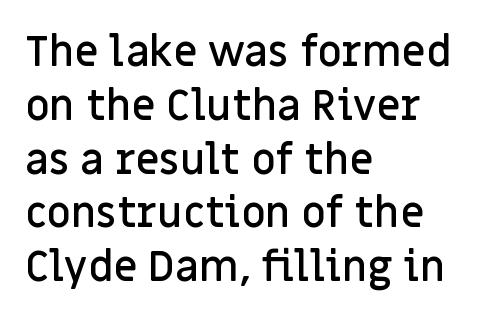
Q: Is the text bold? A: Semi-bold.
Q: Is the text italic (slanted)? A: No, it is upright.
Q: Is the typeface a serif or a sans-serif typeface? A: Sans-serif.
Q: Is the text underlined? A: No.
Q: How is the paragraph aligned? A: Left-aligned.
Q: Is the spacing between letters normal or unusually wide? A: Normal.
Q: Is the spacing between lines tight, normal or loose? A: Normal.
Q: Width (condensed, normal, or wide)? A: Normal.
Q: Stroke contrast? A: Low.
Q: x-height? A: Large.
Q: Monospaced? A: No.
